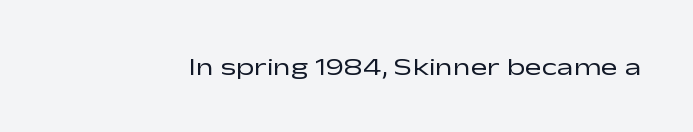
The image shows 25 px text type, upright; set normal letter spacing, not underlined.
